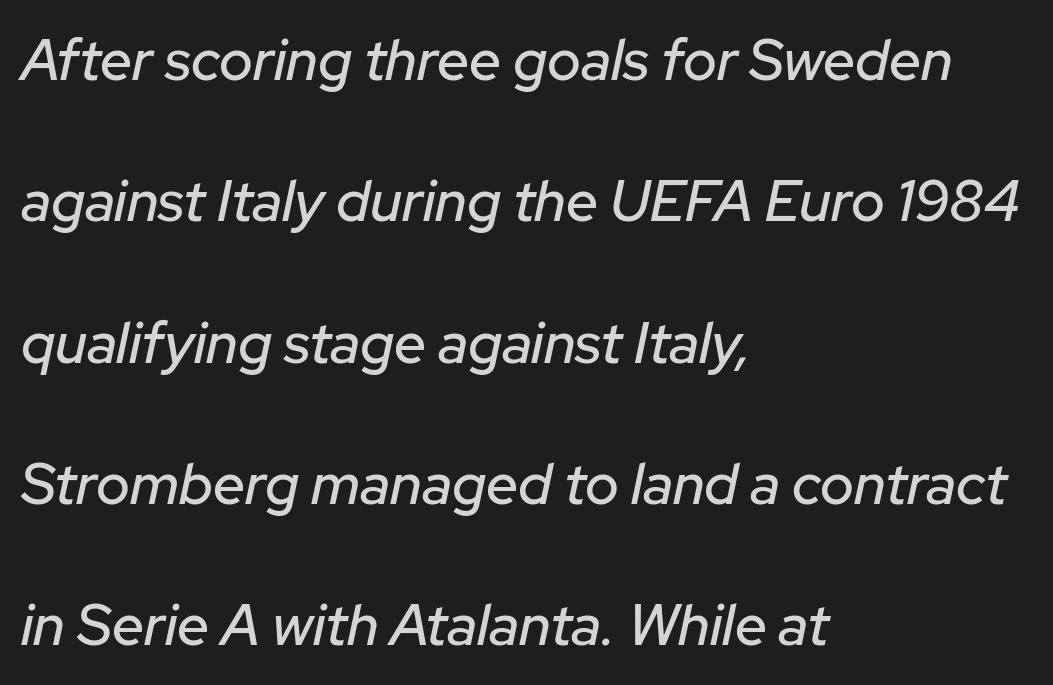
{"italic": "yes", "lean": "right", "slant_degrees": 12, "width": "normal", "stroke_contrast": "low", "x_height": "medium", "monospaced": "no", "underline": "no", "align": "left", "line_spacing": "loose", "line_spacing_ratio": 2.48, "letter_spacing": "normal", "letter_spacing_em": 0.0, "glyph_px": 57}
